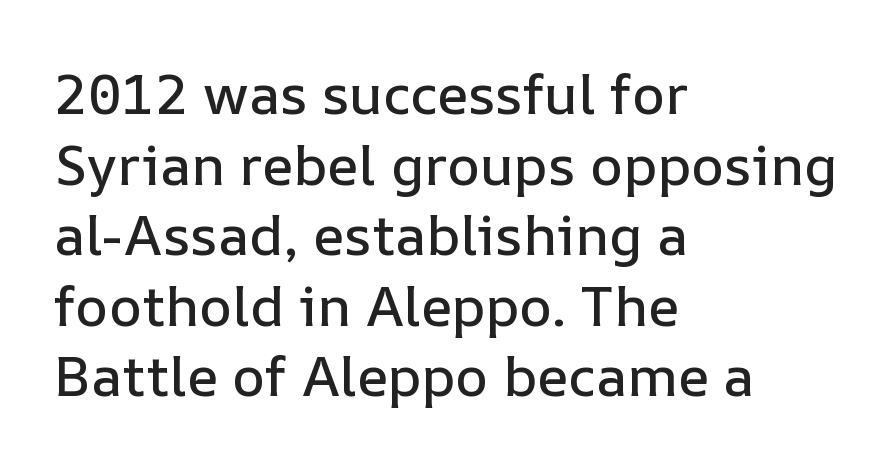
The image shows 56 px text type, upright; set left-aligned, normal line spacing (1.26x), normal letter spacing, not underlined; low stroke contrast and a medium x-height.
